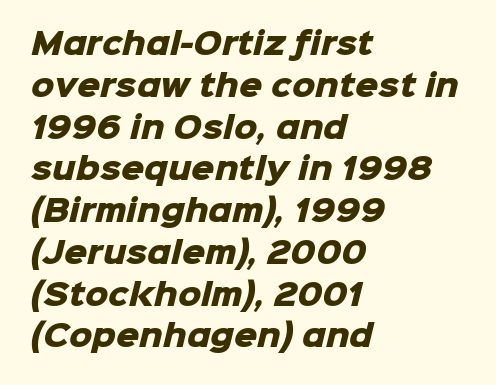
In terms of letterform style, serifs are entirely absent. Here the glyphs are tracked normally, forming tight word shapes. Set as a true bold cut, around the 700 mark. Whoever set this chose a conventional vertical rhythm. Proportional: the letters do not fall into vertical columns.
